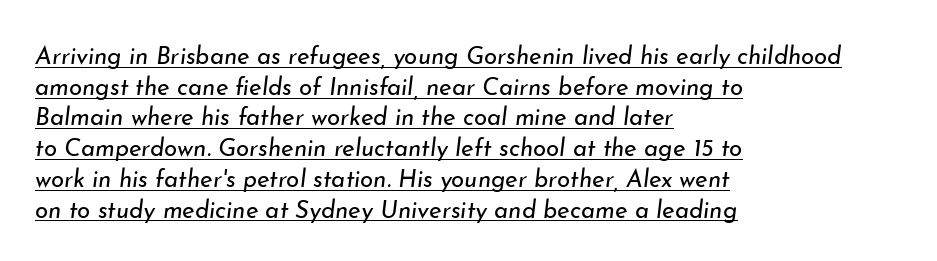
Vertical stems look standard width or narrower in stroke. The type is set solid horizontally, with unmodified tracking. Rows of type keep a routine distance in the vertical direction. Underlining? Definitely there.
